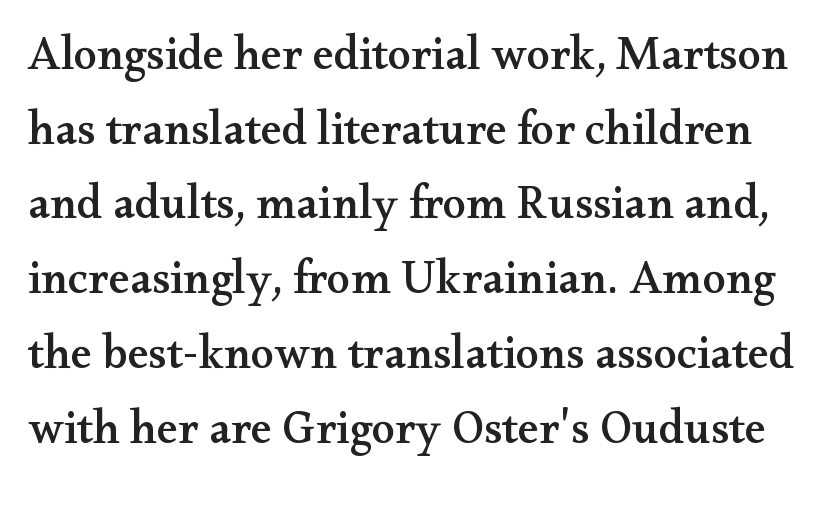
{"serif": "yes", "italic": "no", "width": "wide", "stroke_contrast": "medium", "x_height": "small", "monospaced": "no", "underline": "no", "line_spacing": "normal", "line_spacing_ratio": 1.59, "letter_spacing": "normal", "letter_spacing_em": 0.0, "glyph_px": 47}
